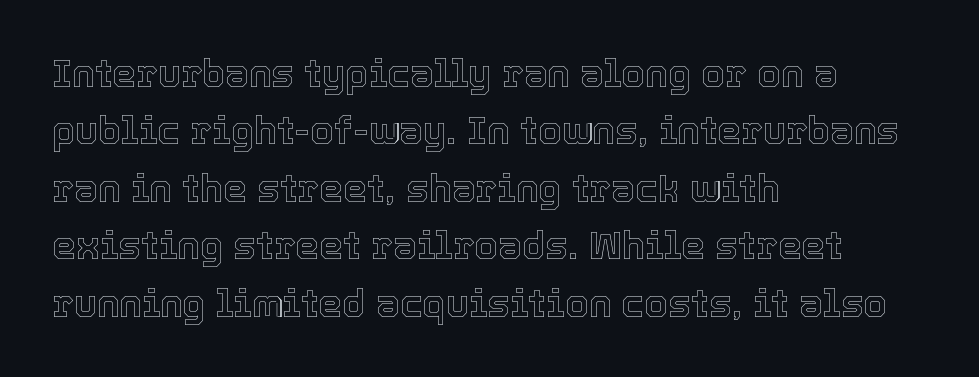
The image shows 38 px text type, upright; set left-aligned, normal line spacing (1.51x), normal letter spacing, not underlined; a medium x-height.
